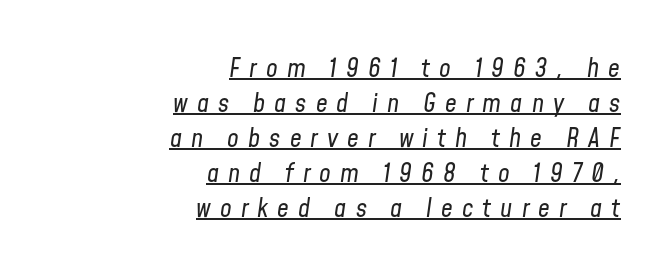
{"italic": "yes", "lean": "right", "slant_degrees": 8, "bold": "no", "underline": "yes", "align": "right", "line_spacing": "normal", "line_spacing_ratio": 1.35, "letter_spacing": "wide", "letter_spacing_em": 0.35, "glyph_px": 26}
